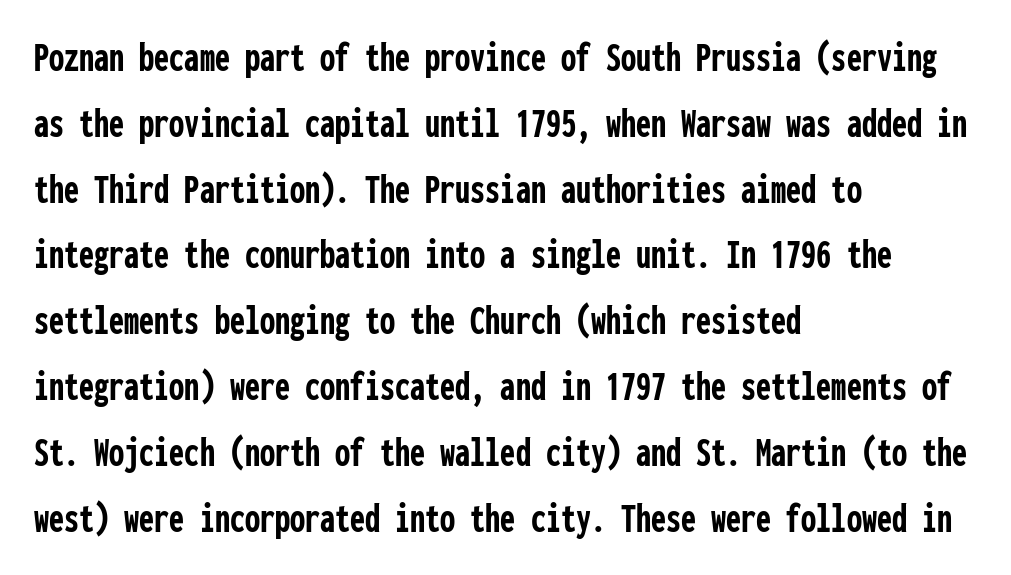
Spacing between characters is what you'd get straight out of the box. Vertical strokes here are truly vertical. Is this a fixed-width face? Yes — each glyph sits in an identical cell. Underlining? Definitely not there.
